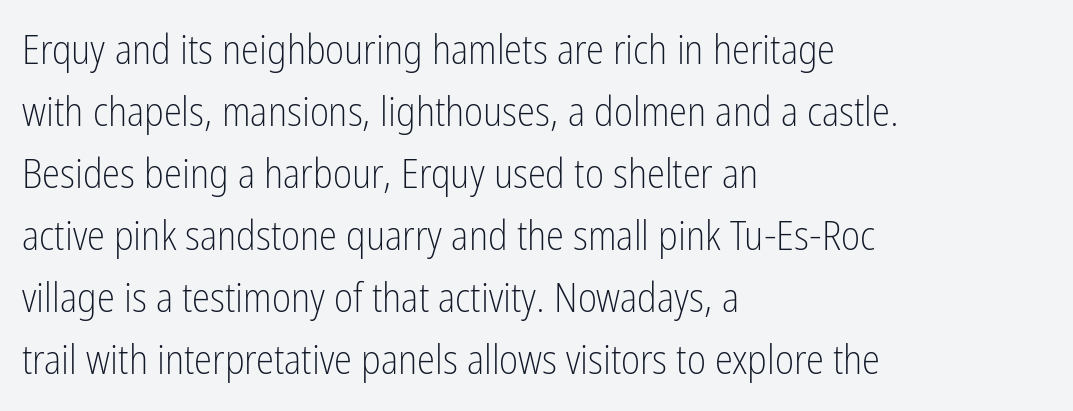
Q: Is the text bold? A: No.
Q: Is the text italic (slanted)? A: No, it is upright.
Q: Is the typeface a serif or a sans-serif typeface? A: Sans-serif.
Q: Is the text underlined? A: No.
Q: How is the paragraph aligned? A: Left-aligned.
Q: Is the spacing between letters normal or unusually wide? A: Normal.
Q: Is the spacing between lines tight, normal or loose? A: Normal.
Q: Width (condensed, normal, or wide)? A: Condensed.
Q: Stroke contrast? A: Low.
Q: x-height? A: Medium.
Q: Monospaced? A: No.
